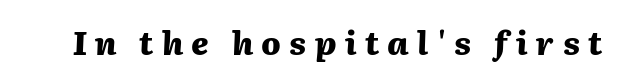
Q: Is the text bold? A: Yes.
Q: Is the text italic (slanted)? A: Yes, it leans right by about 2 degrees.
Q: Is the text underlined? A: No.
Q: Is the spacing between letters normal or unusually wide? A: Unusually wide.
Q: Width (condensed, normal, or wide)? A: Normal.
Q: Stroke contrast? A: Medium.
Q: x-height? A: Medium.
Q: Monospaced? A: No.
